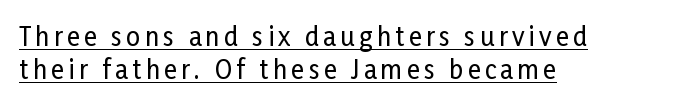
Q: Is the text italic (slanted)? A: No, it is upright.
Q: Is the text underlined? A: Yes.
Q: How is the paragraph aligned? A: Left-aligned.
Q: Is the spacing between lines tight, normal or loose? A: Normal.
